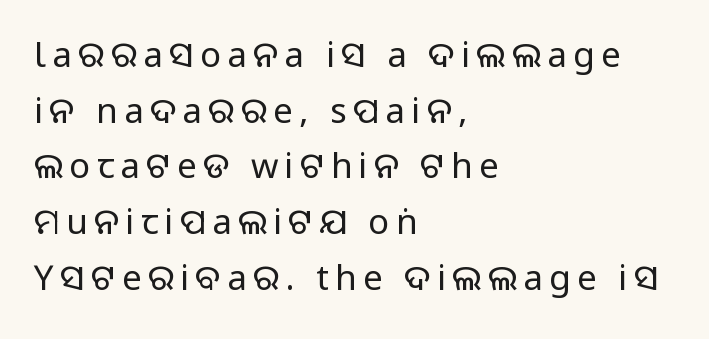
The paragraph shown leans on its left margin. Looks like regular typesetting: each glyph gets only the width it needs. A bare baseline throughout the passage. The face looks like a standard text weight, possibly lighter. Leading matches the norm, producing a regular column.
